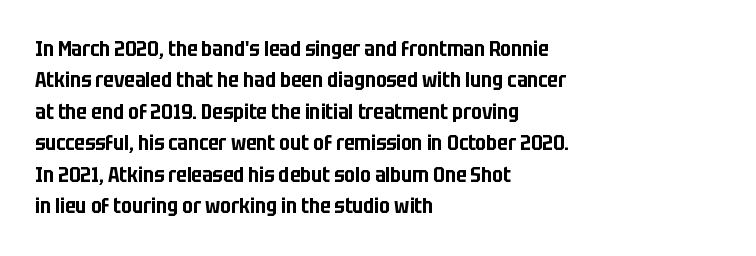
The image shows 21 px text type, upright; set left-aligned, normal line spacing (1.5x), normal letter spacing, not underlined.
